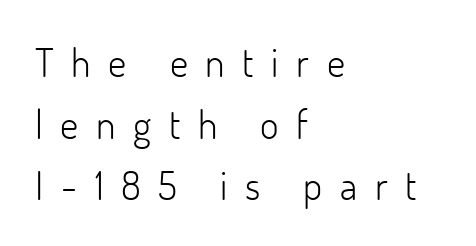
The image shows 40 px light sans-serif type, upright; set left-aligned, normal line spacing (1.54x), unusually wide letter spacing (+0.44 em), not underlined; low stroke contrast and a small x-height.
